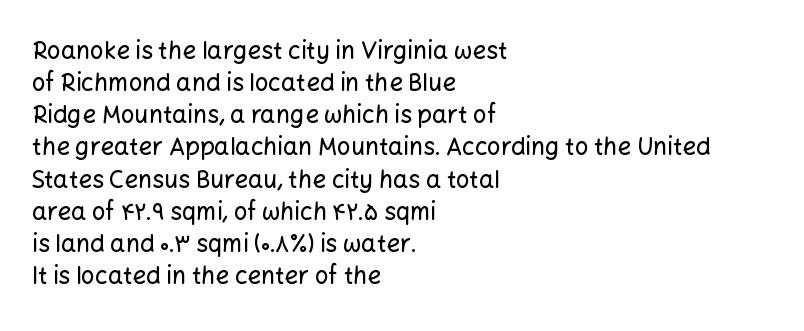
The image shows 24 px text type, upright; set left-aligned, normal line spacing (1.34x), normal letter spacing, not underlined.
